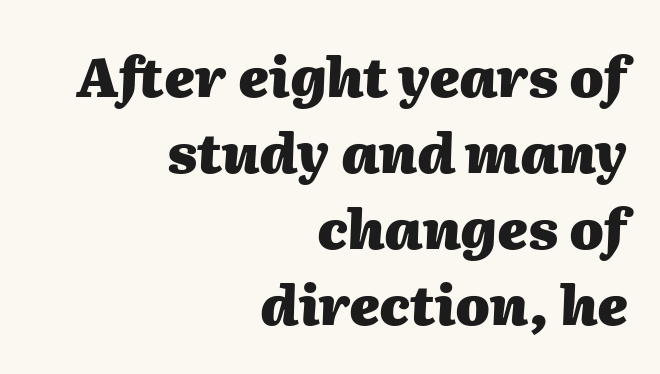
The image shows 55 px heavy type, italic (leaning right); set right-aligned, normal line spacing (1.38x), normal letter spacing, not underlined; medium stroke contrast and a medium x-height.
